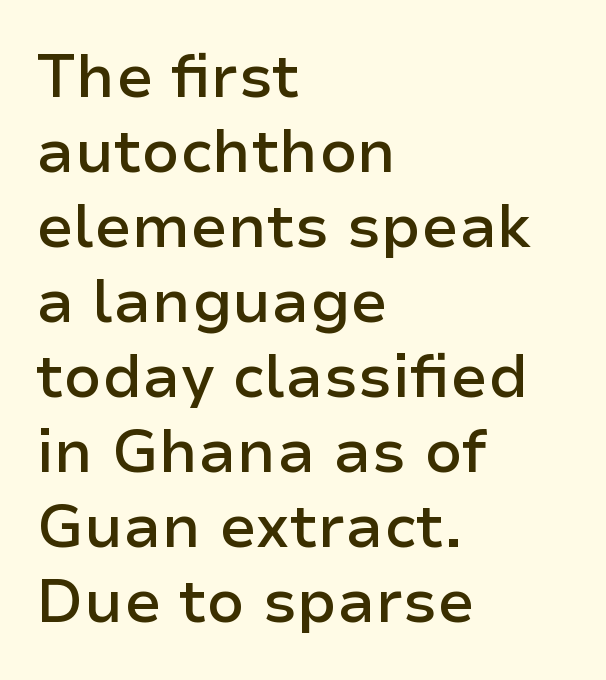
Q: Is the text bold? A: Semi-bold.
Q: Is the text italic (slanted)? A: No, it is upright.
Q: Is the typeface a serif or a sans-serif typeface? A: Sans-serif.
Q: Is the text underlined? A: No.
Q: How is the paragraph aligned? A: Left-aligned.
Q: Is the spacing between letters normal or unusually wide? A: Normal.
Q: Is the spacing between lines tight, normal or loose? A: Normal.
Q: Width (condensed, normal, or wide)? A: Normal.
Q: Stroke contrast? A: Low.
Q: x-height? A: Medium.
Q: Monospaced? A: No.
